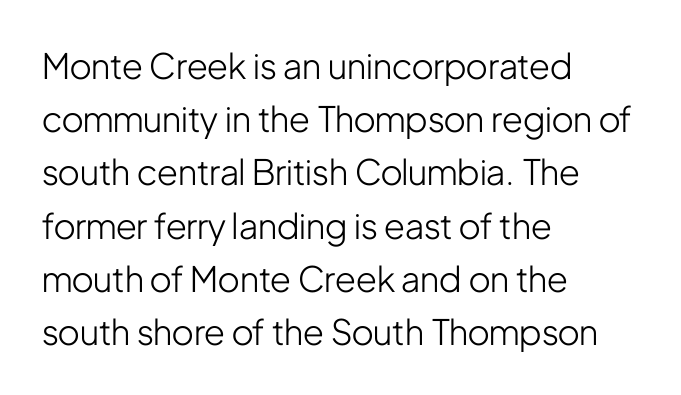
{"serif": "no", "italic": "no", "bold": "no", "weight": "light", "width": "condensed", "stroke_contrast": "low", "x_height": "medium", "monospaced": "no", "underline": "no", "align": "left", "line_spacing": "normal", "line_spacing_ratio": 1.52, "letter_spacing": "normal", "letter_spacing_em": 0.0, "glyph_px": 35}
